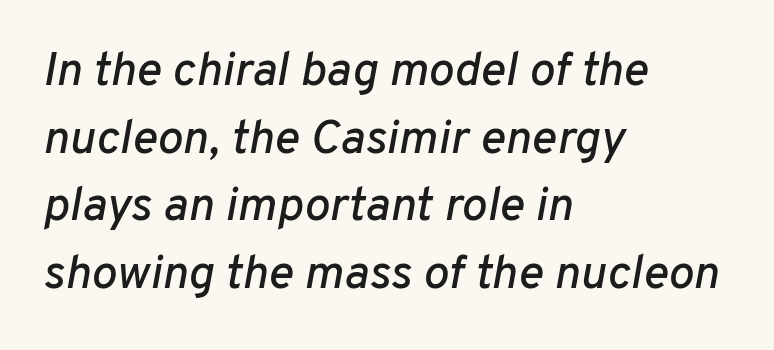
Q: Is the text italic (slanted)? A: Yes, it leans right by about 10 degrees.
Q: Is the text underlined? A: No.
Q: How is the paragraph aligned? A: Left-aligned.
Q: Is the spacing between letters normal or unusually wide? A: Normal.
Q: Is the spacing between lines tight, normal or loose? A: Normal.
Q: Width (condensed, normal, or wide)? A: Normal.
Q: Stroke contrast? A: Low.
Q: x-height? A: Medium.
Q: Monospaced? A: No.
